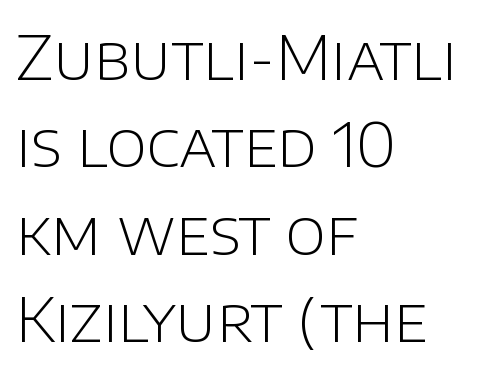
Q: Is the text bold? A: No.
Q: Is the text italic (slanted)? A: No, it is upright.
Q: Is the typeface a serif or a sans-serif typeface? A: Sans-serif.
Q: Is the text underlined? A: No.
Q: How is the paragraph aligned? A: Left-aligned.
Q: Is the spacing between letters normal or unusually wide? A: Normal.
Q: Is the spacing between lines tight, normal or loose? A: Normal.
Q: Width (condensed, normal, or wide)? A: Normal.
Q: Stroke contrast? A: Low.
Q: x-height? A: Large.
Q: Monospaced? A: No.
